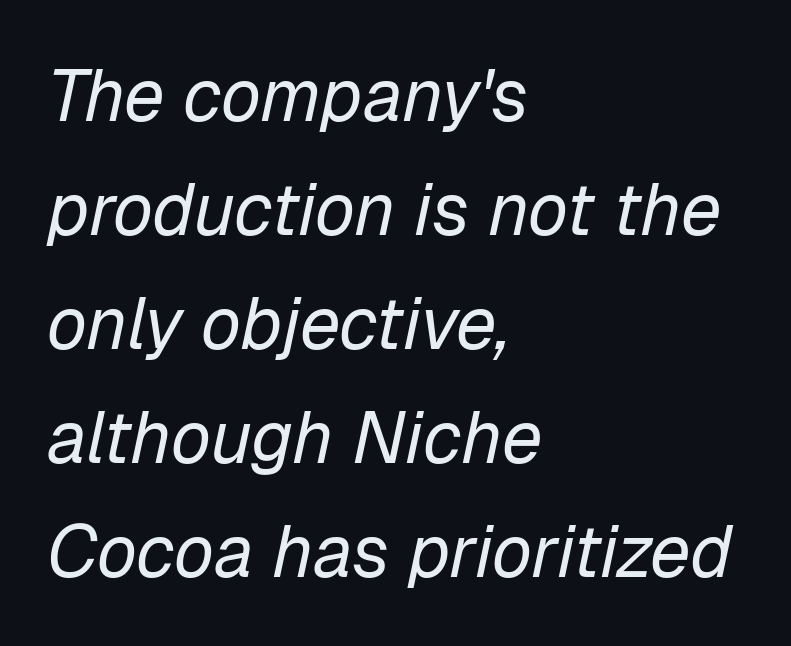
Q: Is the text bold? A: No.
Q: Is the text italic (slanted)? A: Yes, it leans right by about 12 degrees.
Q: Is the text underlined? A: No.
Q: How is the paragraph aligned? A: Left-aligned.
Q: Is the spacing between letters normal or unusually wide? A: Normal.
Q: Is the spacing between lines tight, normal or loose? A: Normal.
Q: Width (condensed, normal, or wide)? A: Normal.
Q: Stroke contrast? A: Low.
Q: x-height? A: Medium.
Q: Monospaced? A: No.
